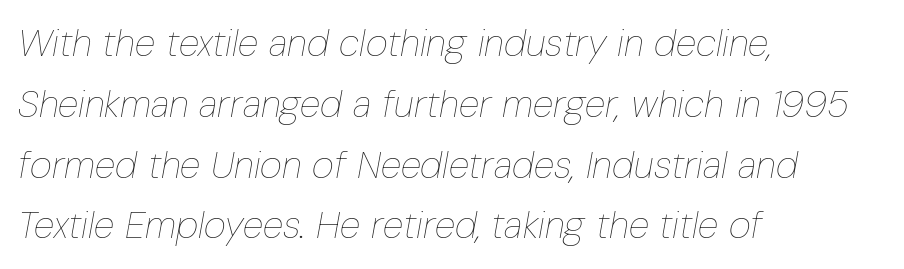
No extra ink here — the face is not bold. The ragged edge is on the right, which tells us the setting is flush left. Interline gaps are of average width in this sample. The face used here is proportionally spaced, like ordinary book or web type. A bare baseline throughout the passage. Italic? Definitely — the glyphs are oblique.
